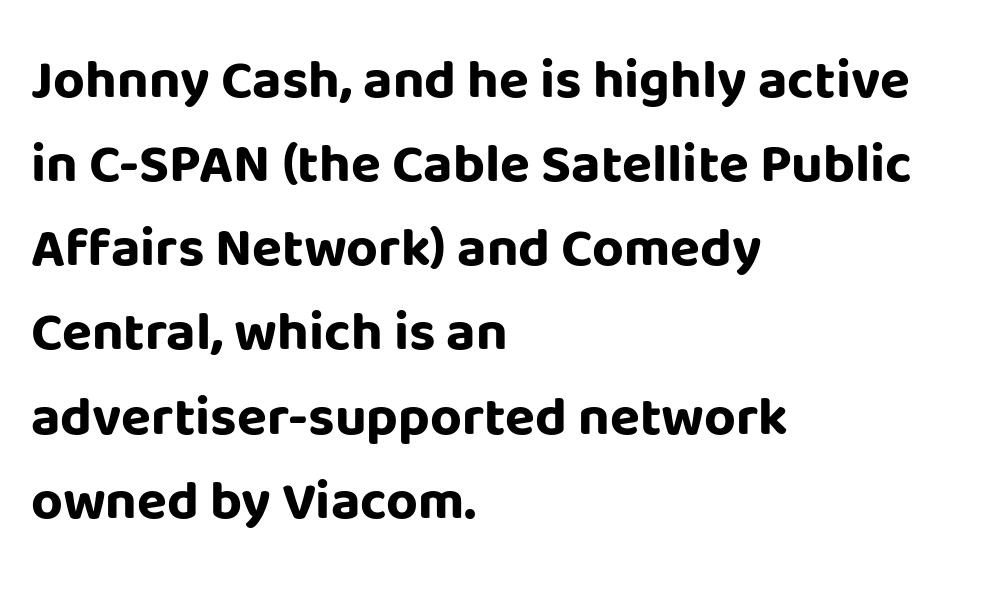
The characters display no serif detailing; their extremities are plain. The rendering anchors every line to the left-hand side. Summary of vertical rhythm: regular, with standard interline spacing. Descender tails drop into unmarked territory.
